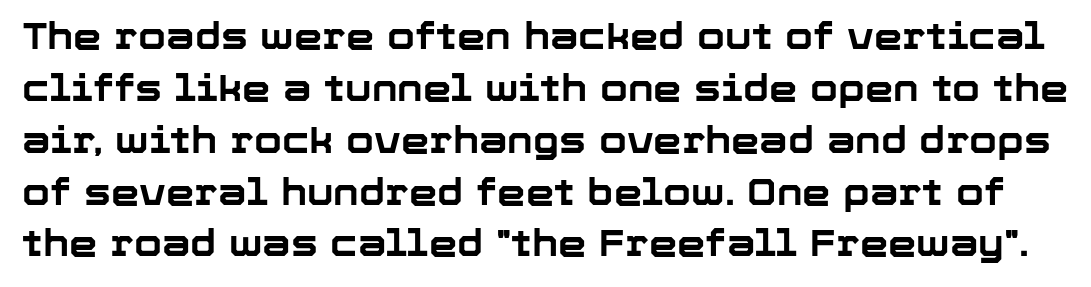
{"serif": "no", "italic": "no", "bold": "yes", "weight": "bold", "width": "normal", "stroke_contrast": "low", "x_height": "medium", "monospaced": "no", "underline": "no", "line_spacing": "normal", "line_spacing_ratio": 1.44, "letter_spacing": "normal", "letter_spacing_em": 0.0, "glyph_px": 36}
